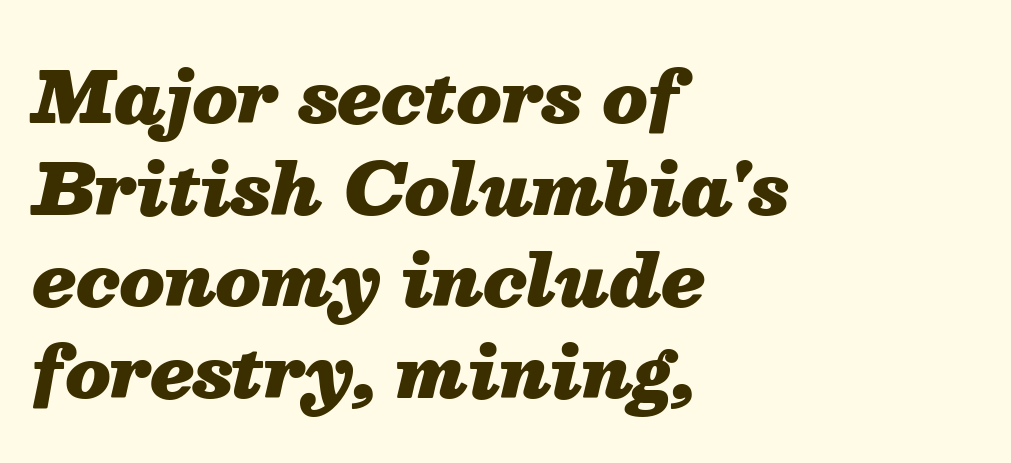
{"italic": "yes", "lean": "right", "slant_degrees": 13, "bold": "yes", "weight": "heavy", "width": "normal", "stroke_contrast": "medium", "x_height": "medium", "monospaced": "no", "underline": "no", "align": "left", "line_spacing": "normal", "line_spacing_ratio": 1.29, "letter_spacing": "normal", "letter_spacing_em": 0.0, "glyph_px": 71}
